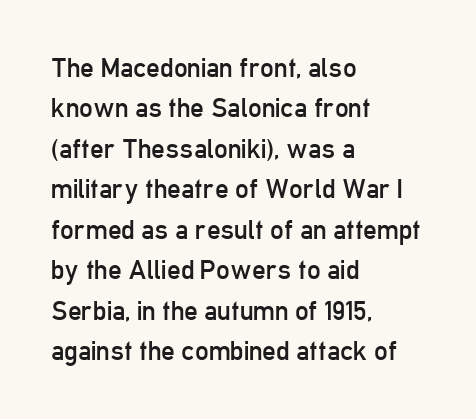
Q: Is the text bold? A: No.
Q: Is the text italic (slanted)? A: No, it is upright.
Q: Is the text underlined? A: No.
Q: How is the paragraph aligned? A: Left-aligned.
Q: Is the spacing between letters normal or unusually wide? A: Normal.
Q: Is the spacing between lines tight, normal or loose? A: Normal.
